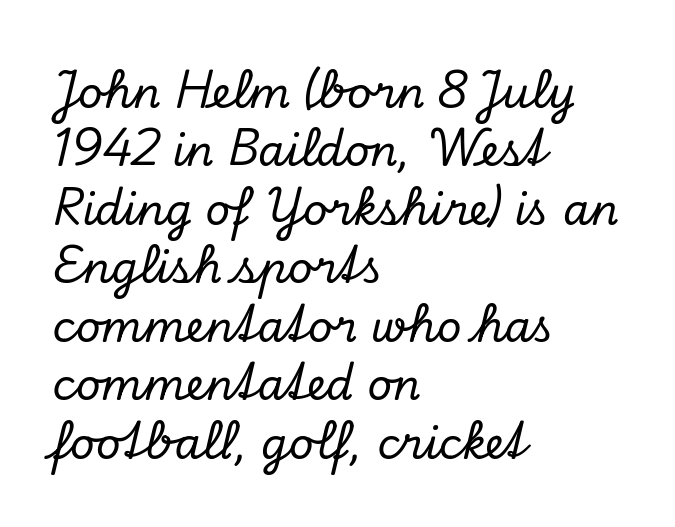
The image shows 43 px serif type, italic (leaning right); set left-aligned, normal line spacing (1.36x), normal letter spacing, not underlined; low stroke contrast and a small x-height.
